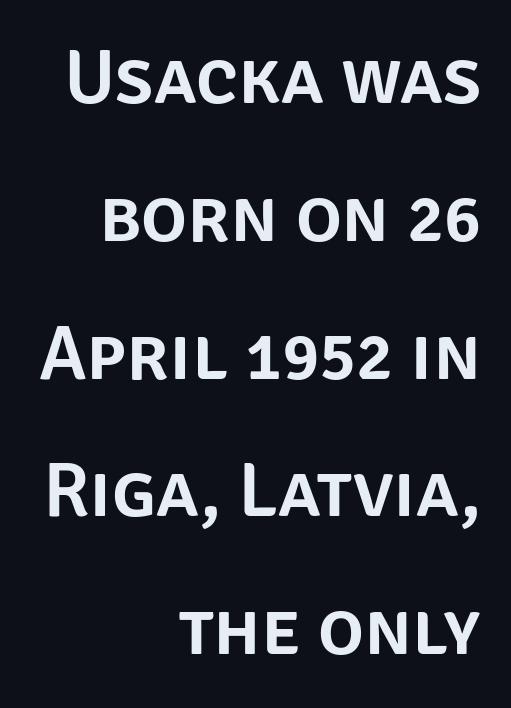
Q: Is the text italic (slanted)? A: No, it is upright.
Q: Is the typeface a serif or a sans-serif typeface? A: Sans-serif.
Q: Is the text underlined? A: No.
Q: How is the paragraph aligned? A: Right-aligned.
Q: Is the spacing between letters normal or unusually wide? A: Normal.
Q: Width (condensed, normal, or wide)? A: Normal.
Q: Stroke contrast? A: Low.
Q: x-height? A: Large.
Q: Monospaced? A: No.
